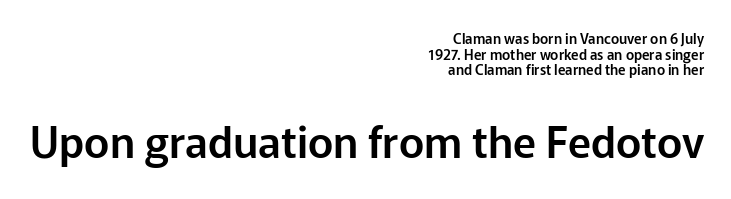
{"serif": "no", "italic": "no", "width": "normal", "stroke_contrast": "low", "x_height": "medium", "monospaced": "no", "underline": "no", "align": "right", "line_spacing": "tight", "line_spacing_ratio": 1.12, "letter_spacing": "normal", "letter_spacing_em": 0.0, "larger_block": "second", "size_ratio": 3.07, "glyph_px": 43}
